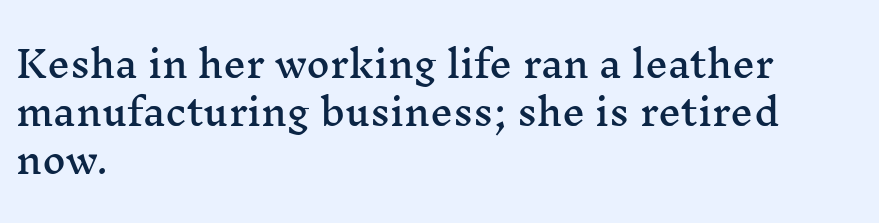
Q: Is the text italic (slanted)? A: No, it is upright.
Q: Is the typeface a serif or a sans-serif typeface? A: Serif.
Q: Is the text underlined? A: No.
Q: How is the paragraph aligned? A: Left-aligned.
Q: Is the spacing between letters normal or unusually wide? A: Normal.
Q: Is the spacing between lines tight, normal or loose? A: Normal.
Q: Width (condensed, normal, or wide)? A: Wide.
Q: Stroke contrast? A: Medium.
Q: x-height? A: Medium.
Q: Monospaced? A: No.
